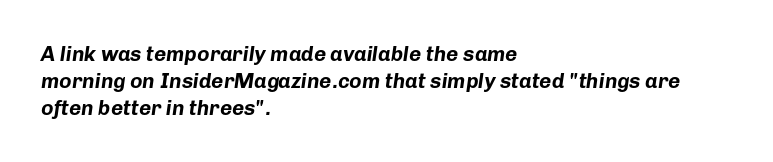
{"italic": "yes", "lean": "right", "slant_degrees": 8, "bold": "yes", "underline": "no", "align": "left", "line_spacing": "normal", "line_spacing_ratio": 1.28, "letter_spacing": "normal", "letter_spacing_em": 0.0, "glyph_px": 21}
